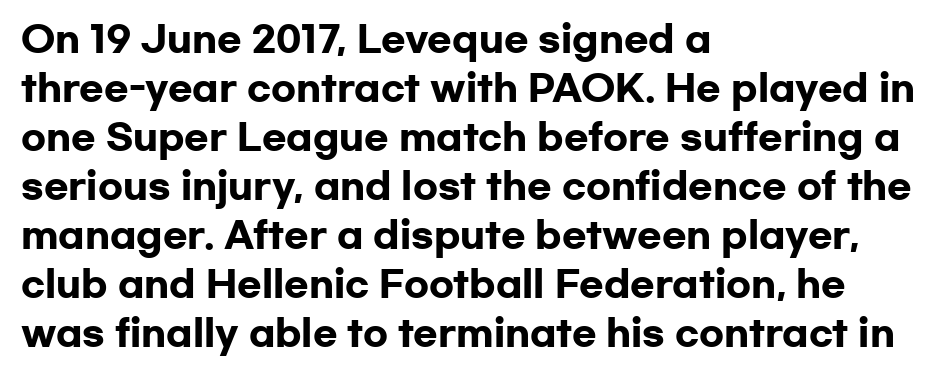
Spacing between characters is what you'd get straight out of the box. Spacing verdict: proportional, widths tailored to each character. Which margin do the lines hug? The left one — the right edge is uneven. You can tell it's not italic because the verticals are truly vertical. Each row of text sits above clean, open space. What weight is shown? A full bold with thick strokes.
